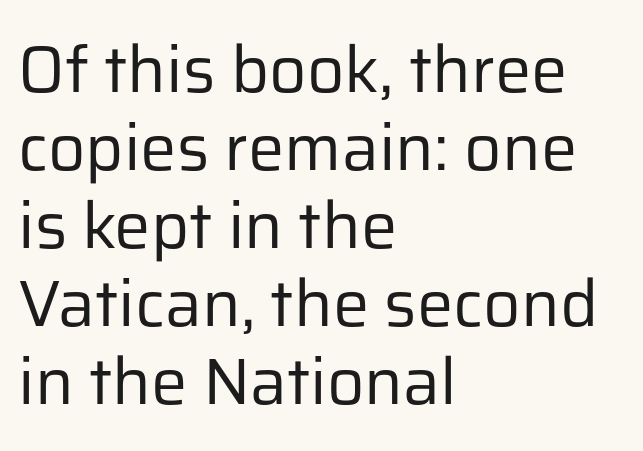
The image shows 65 px regular-weight sans-serif type, upright; set left-aligned, line spacing 1.2x, normal letter spacing, not underlined; low stroke contrast and a medium x-height.
